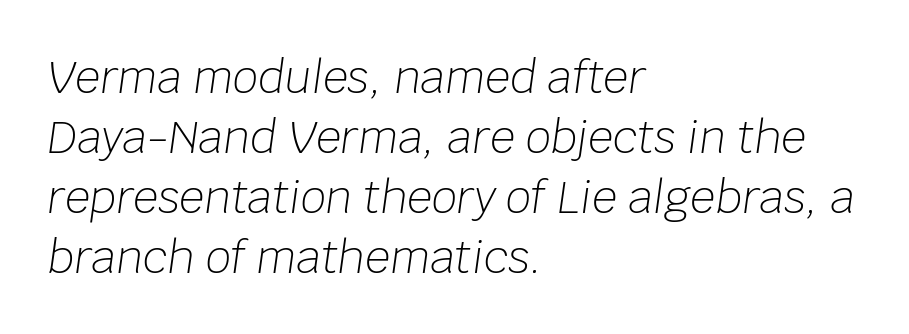
{"italic": "yes", "lean": "right", "slant_degrees": 8, "bold": "no", "weight": "light", "width": "normal", "stroke_contrast": "low", "x_height": "large", "monospaced": "no", "underline": "no", "align": "left", "line_spacing": "normal", "line_spacing_ratio": 1.36, "letter_spacing": "normal", "letter_spacing_em": 0.0, "glyph_px": 44}
